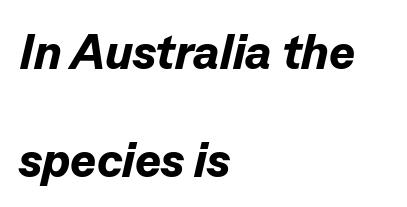
{"italic": "yes", "lean": "right", "slant_degrees": 13, "bold": "yes", "weight": "bold", "width": "normal", "stroke_contrast": "low", "x_height": "medium", "monospaced": "no", "underline": "no", "align": "left", "line_spacing": "loose", "line_spacing_ratio": 2.2, "letter_spacing": "normal", "letter_spacing_em": 0.0, "glyph_px": 49}
